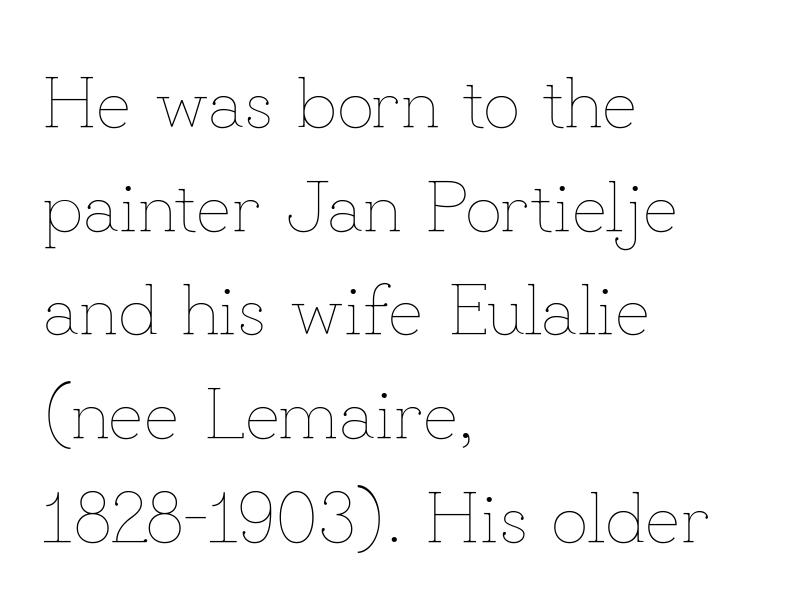
Q: Is the text bold? A: No.
Q: Is the text italic (slanted)? A: No, it is upright.
Q: Is the text underlined? A: No.
Q: How is the paragraph aligned? A: Left-aligned.
Q: Is the spacing between letters normal or unusually wide? A: Normal.
Q: Is the spacing between lines tight, normal or loose? A: Normal.
Q: Width (condensed, normal, or wide)? A: Normal.
Q: Stroke contrast? A: Low.
Q: x-height? A: Small.
Q: Monospaced? A: No.
